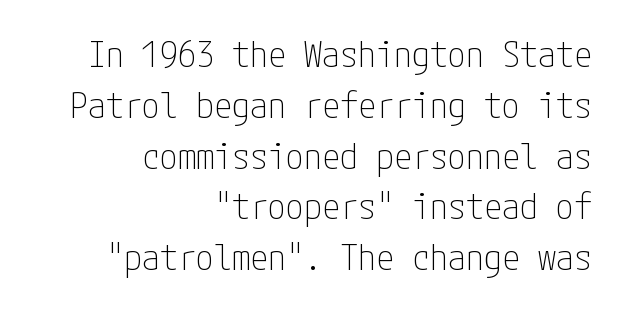
Q: Is the text bold? A: No.
Q: Is the text italic (slanted)? A: No, it is upright.
Q: Is the typeface a serif or a sans-serif typeface? A: Sans-serif.
Q: Is the text underlined? A: No.
Q: How is the paragraph aligned? A: Right-aligned.
Q: Is the spacing between letters normal or unusually wide? A: Normal.
Q: Is the spacing between lines tight, normal or loose? A: Normal.
Q: Width (condensed, normal, or wide)? A: Condensed.
Q: Stroke contrast? A: Low.
Q: x-height? A: Medium.
